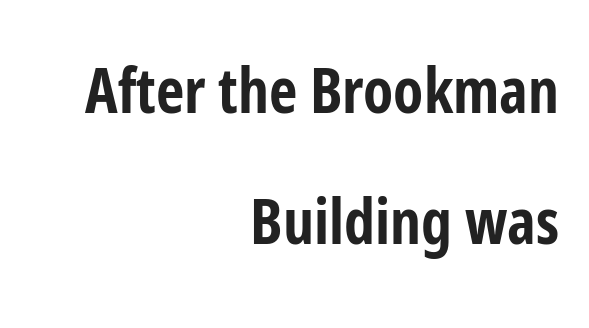
{"serif": "no", "italic": "no", "bold": "yes", "weight": "bold", "width": "condensed", "stroke_contrast": "low", "x_height": "medium", "monospaced": "no", "underline": "no", "align": "right", "line_spacing": "loose", "line_spacing_ratio": 2.11, "letter_spacing": "normal", "letter_spacing_em": 0.0, "glyph_px": 62}
